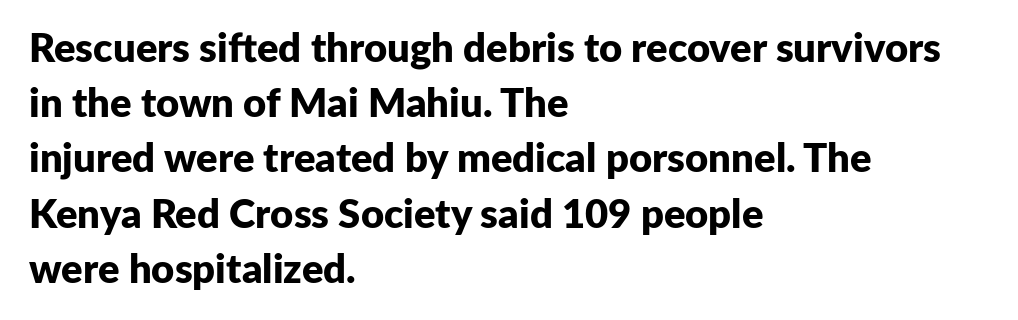
Q: Is the text bold? A: Yes.
Q: Is the text italic (slanted)? A: No, it is upright.
Q: Is the typeface a serif or a sans-serif typeface? A: Sans-serif.
Q: Is the text underlined? A: No.
Q: How is the paragraph aligned? A: Left-aligned.
Q: Is the spacing between letters normal or unusually wide? A: Normal.
Q: Is the spacing between lines tight, normal or loose? A: Normal.
Q: Width (condensed, normal, or wide)? A: Normal.
Q: Stroke contrast? A: Low.
Q: x-height? A: Medium.
Q: Monospaced? A: No.
